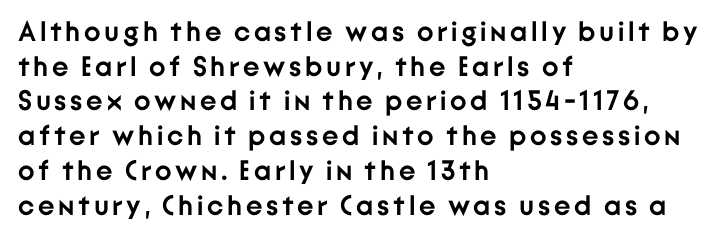
The image shows 28 px semibold sans-serif type, upright; set left-aligned, line spacing 1.24x, not underlined; low stroke contrast and a medium x-height.
